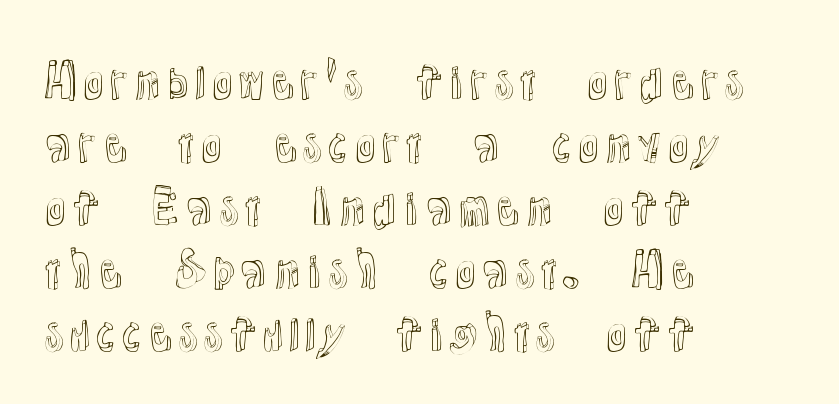
{"italic": "no", "width": "normal", "x_height": "medium", "monospaced": "no", "underline": "no", "align": "left", "line_spacing": "normal", "line_spacing_ratio": 1.4, "letter_spacing": "normal", "letter_spacing_em": 0.0, "glyph_px": 45}
